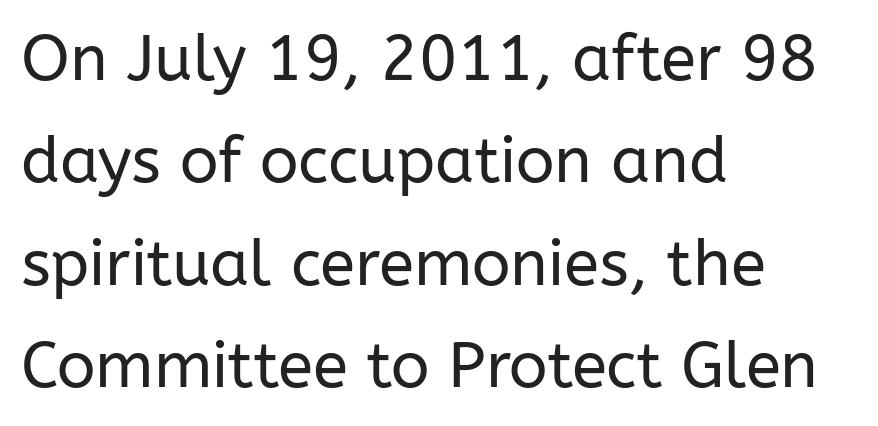
{"serif": "no", "italic": "no", "bold": "no", "weight": "regular", "width": "normal", "stroke_contrast": "low", "x_height": "medium", "monospaced": "no", "underline": "no", "align": "left", "line_spacing": "normal", "line_spacing_ratio": 1.6, "letter_spacing": "normal", "letter_spacing_em": 0.0, "glyph_px": 64}
